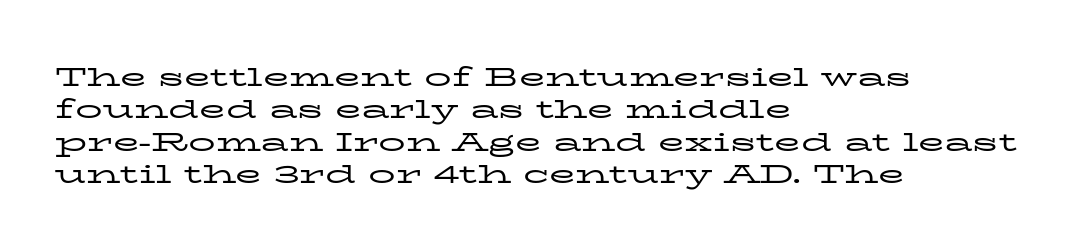
The font is comparable to plain body text, perhaps lighter. Line starts are locked; line ends wander. Nothing unusual about the tracking: characters are spaced as the font intends. The type sits square on the baseline with zero lean. Rule under the text: the space is simply empty.
